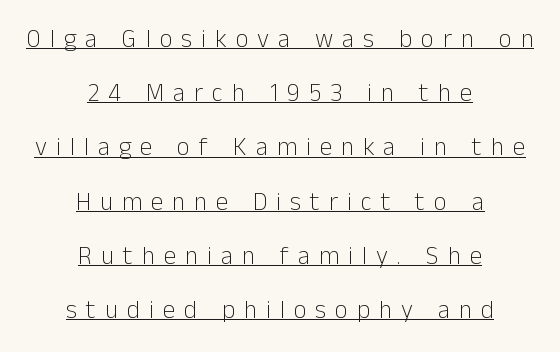
The designer dialed line spacing up above the default. Check the space under the baseline: a stroke is drawn there. Caption: face not bold, strokes unweighted. Posture: vertical. Layout note: lines centered. The rendering inserts visible extra space after every character.
